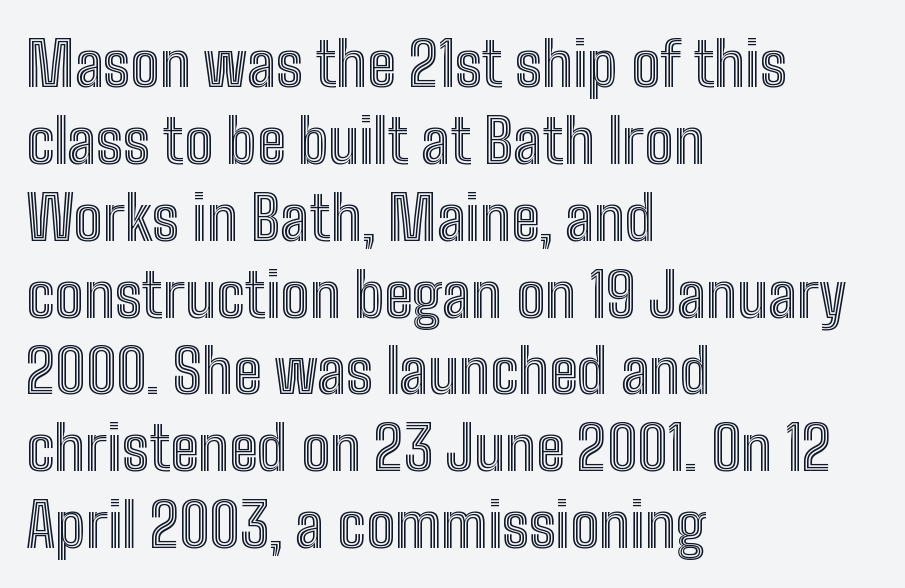
A typesetter would call this proportional, since set widths differ per character. The baseline area is clear. Spacing between characters is what you'd get straight out of the box. You can tell it's not italic because the verticals are truly vertical. The lines in this sample share a left origin and differ only in where they stop.
